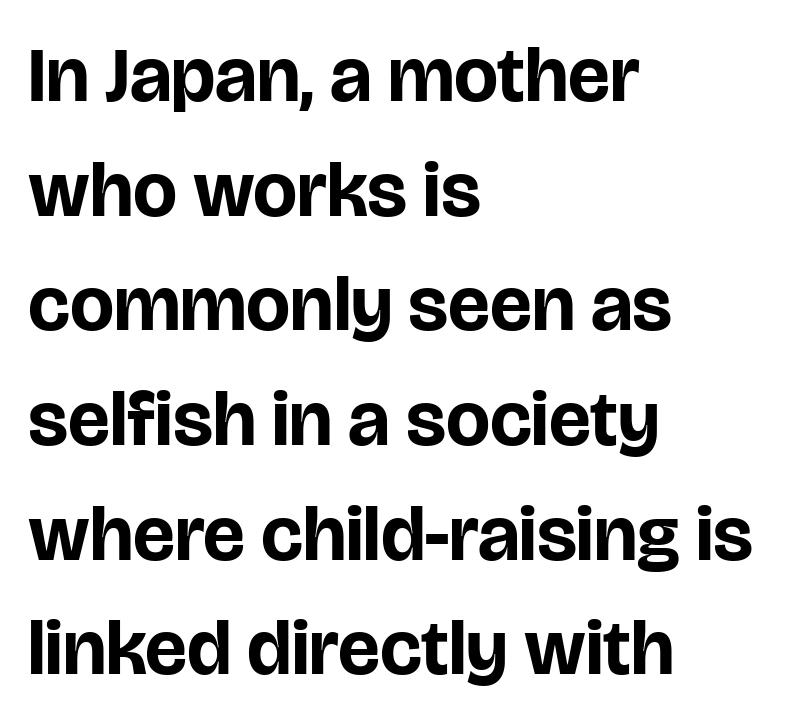
Looks like regular typesetting: each glyph gets only the width it needs. In CSS terms this would be text-align: left. The words here are not underlined. The rendering shows plain stroke endings on the letterforms — a sans-serif design. The passage shown has conventional tracking throughout. If you drew a line through each stem, it would be perfectly vertical.
